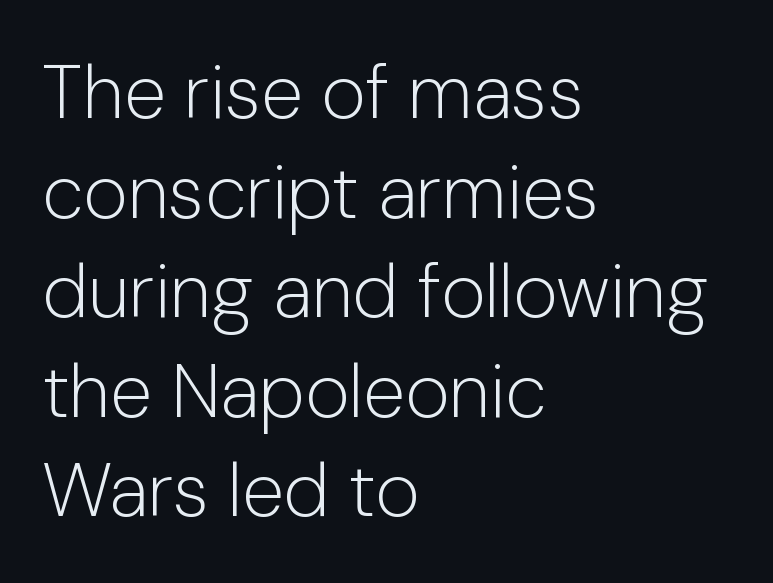
{"serif": "no", "italic": "no", "bold": "no", "weight": "light", "width": "normal", "stroke_contrast": "low", "x_height": "medium", "monospaced": "no", "underline": "no", "align": "left", "line_spacing": "normal", "line_spacing_ratio": 1.31, "letter_spacing": "normal", "letter_spacing_em": 0.0, "glyph_px": 76}
